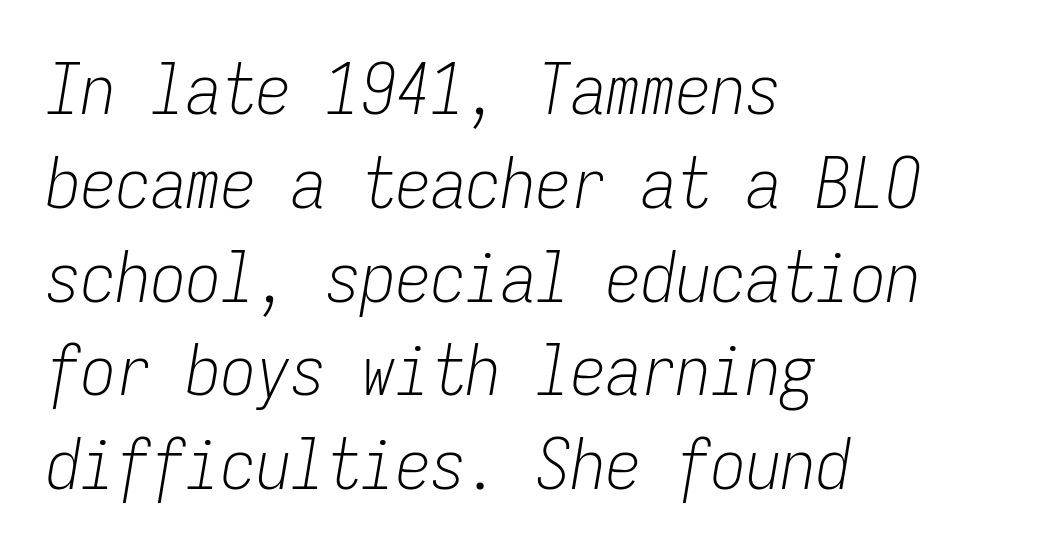
Slant detected: the letters are inclined. Underline: absent. Short note: letters normally spaced. The rendering uses a moderate line-height, typical for paragraphs. You could count columns in this text — the font is strictly monospaced. The setting favours the left margin, as ordinary paragraphs usually do.
